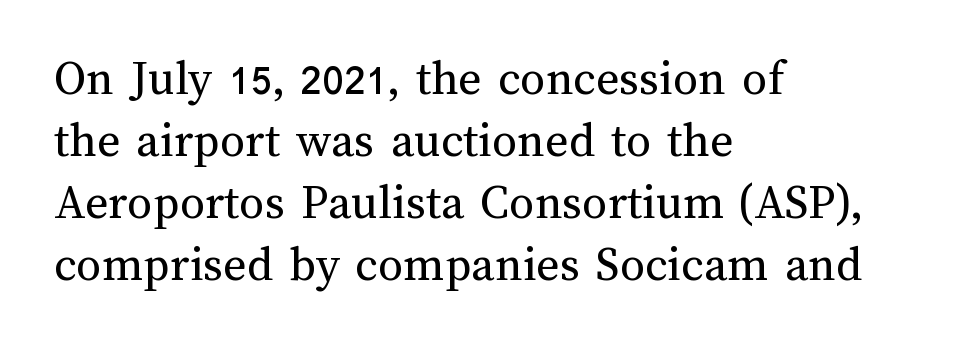
Each word holds together tightly as a unit, with standard inter-letter gaps. The face used here is proportionally spaced, like ordinary book or web type. Underline: absent. Every row of glyphs begins at an identical x-position on the left. Quick note: not italic, upright.
